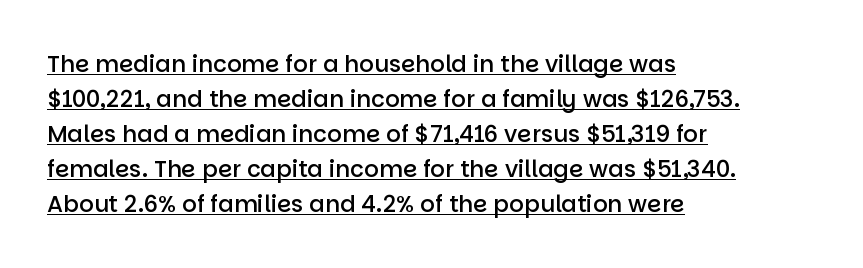
Check the space under the baseline: a stroke is drawn there. In terms of posture, this sample is upright. Visually the block forms a straight wall on the left and a jagged coastline on the right. The vertical gap from one line to the next is medium. The type is set solid horizontally, with unmodified tracking. Set as a demibold, roughly 600 on the weight scale.
